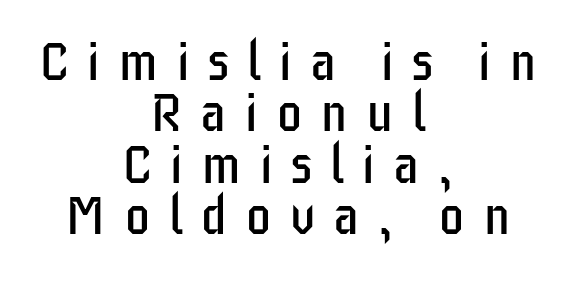
The face looks like a standard text weight, possibly lighter. The passage shown is typed in a proportional face where columns would drift. The glyphs are unaccompanied by any horizontal stroke below them. Whoever set this chose condensed vertical rhythm over breathing room.
